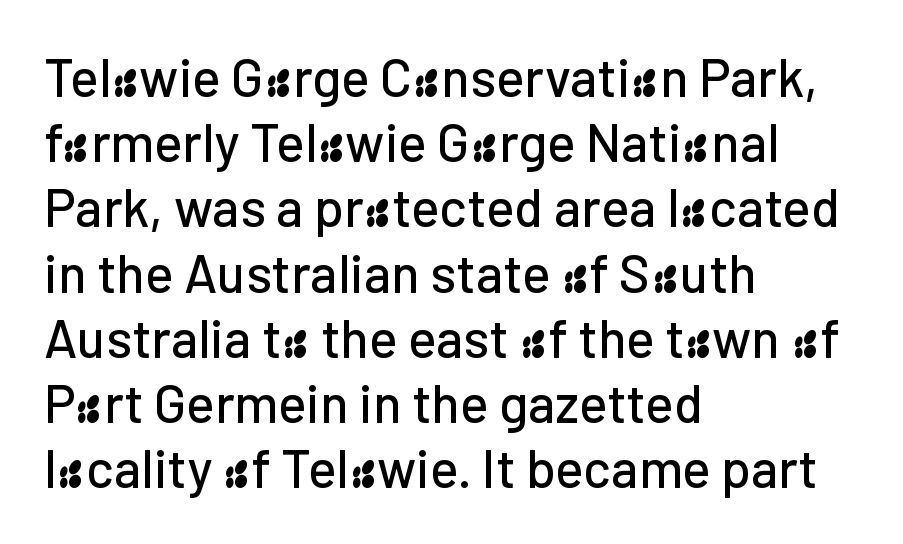
{"serif": "no", "italic": "no", "width": "normal", "stroke_contrast": "low", "x_height": "medium", "monospaced": "no", "underline": "no", "align": "left", "line_spacing_ratio": 1.23, "letter_spacing": "normal", "letter_spacing_em": 0.0, "glyph_px": 53}
